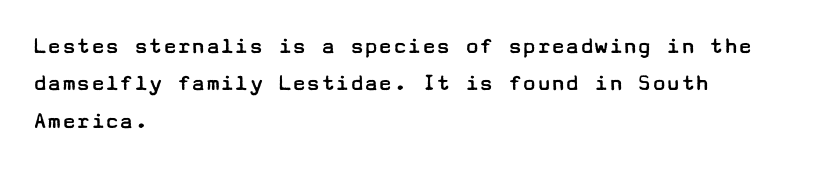
Q: Is the text bold? A: No.
Q: Is the text italic (slanted)? A: No, it is upright.
Q: Is the text underlined? A: No.
Q: How is the paragraph aligned? A: Left-aligned.
Q: Is the spacing between letters normal or unusually wide? A: Normal.
Q: Is the spacing between lines tight, normal or loose? A: Normal.
